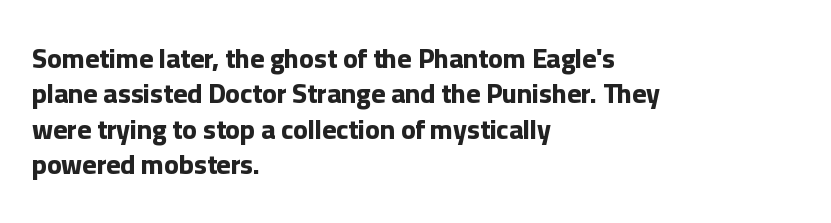
The image shows 27 px bold type, upright; set left-aligned, normal line spacing (1.31x), normal letter spacing, not underlined.
